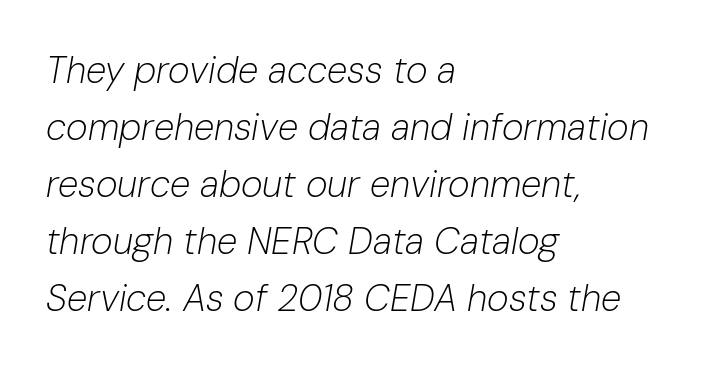
{"italic": "yes", "lean": "right", "slant_degrees": 10, "bold": "no", "weight": "light", "width": "normal", "stroke_contrast": "low", "x_height": "medium", "monospaced": "no", "underline": "no", "align": "left", "line_spacing": "normal", "line_spacing_ratio": 1.54, "letter_spacing": "normal", "letter_spacing_em": 0.0, "glyph_px": 37}
